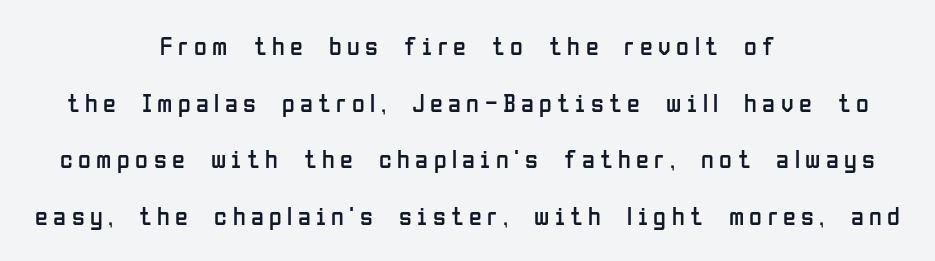
Q: Is the text bold? A: No.
Q: Is the text italic (slanted)? A: No, it is upright.
Q: Is the text underlined? A: No.
Q: How is the paragraph aligned? A: Centered.
Q: Is the spacing between letters normal or unusually wide? A: Unusually wide.
Q: Is the spacing between lines tight, normal or loose? A: Loose.
